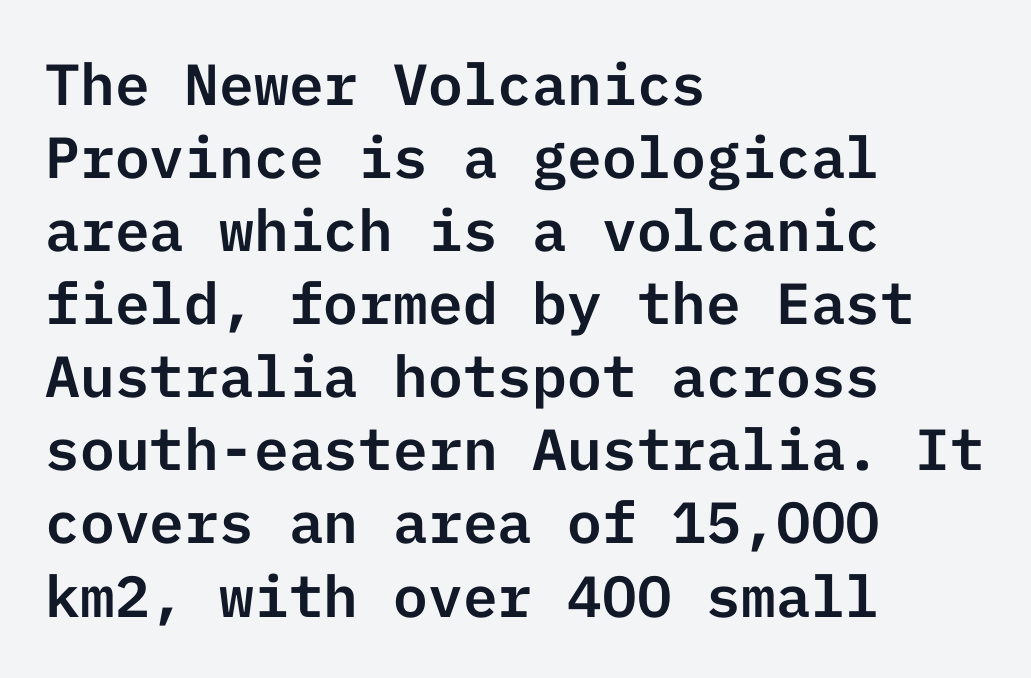
{"serif": "no", "italic": "no", "width": "normal", "stroke_contrast": "low", "x_height": "medium", "underline": "no", "align": "left", "line_spacing": "normal", "line_spacing_ratio": 1.26, "letter_spacing": "normal", "letter_spacing_em": 0.0, "glyph_px": 58}
